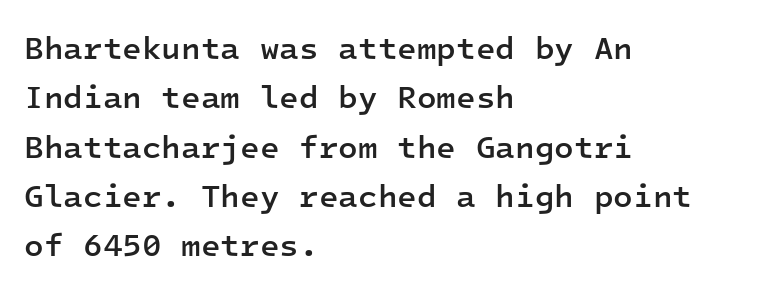
The letters stand upright; this is a roman face. The leading is moderate, giving the passage an even texture. The face used here is a semibold: visibly heavier than regular, lighter than bold. The gap between lines stays unmarked.
